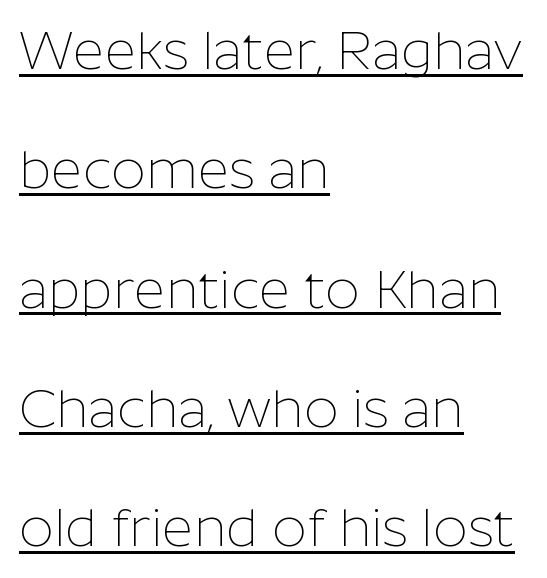
Q: Is the text bold? A: No.
Q: Is the text italic (slanted)? A: No, it is upright.
Q: Is the typeface a serif or a sans-serif typeface? A: Sans-serif.
Q: Is the text underlined? A: Yes.
Q: How is the paragraph aligned? A: Left-aligned.
Q: Is the spacing between letters normal or unusually wide? A: Normal.
Q: Is the spacing between lines tight, normal or loose? A: Loose.
Q: Width (condensed, normal, or wide)? A: Normal.
Q: Stroke contrast? A: Low.
Q: x-height? A: Medium.
Q: Monospaced? A: No.
